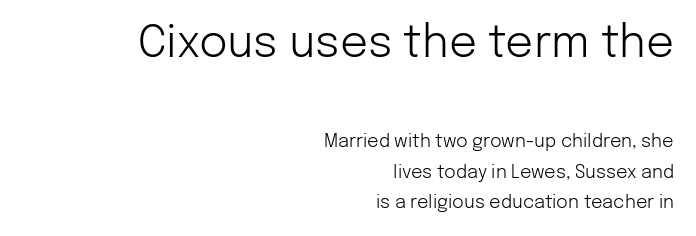
Descenders hang freely into open space. Here the designer chose a conventional face with non-uniform glyph widths. The rows are spaced the way most documents space them. Look at the bottom of the vertical strokes: they stop flat, with no serifs. The font sits on the lighter half of the weight spectrum, regular included.
